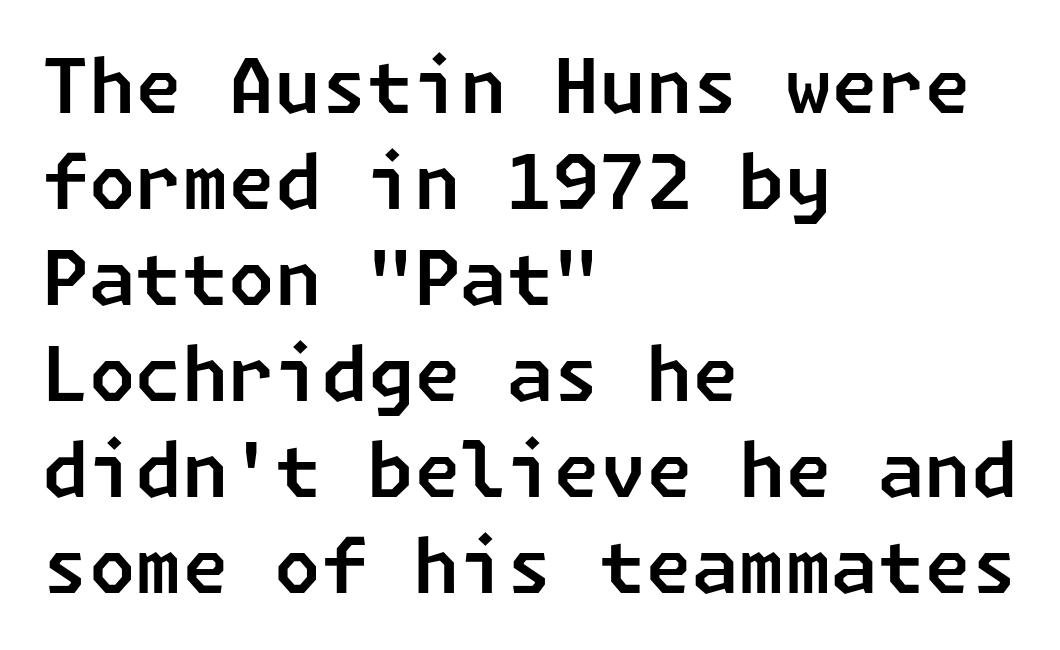
{"serif": "no", "width": "normal", "stroke_contrast": "low", "x_height": "medium", "underline": "no", "align": "left", "line_spacing": "normal", "line_spacing_ratio": 1.28, "letter_spacing": "normal", "letter_spacing_em": 0.0, "glyph_px": 75}
